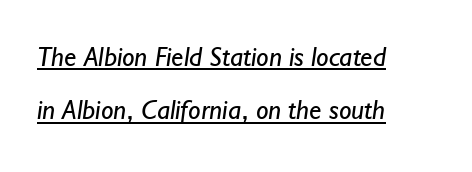
Q: Is the text bold? A: No.
Q: Is the typeface a serif or a sans-serif typeface? A: Sans-serif.
Q: Is the text underlined? A: Yes.
Q: How is the paragraph aligned? A: Left-aligned.
Q: Is the spacing between letters normal or unusually wide? A: Normal.
Q: Is the spacing between lines tight, normal or loose? A: Loose.
Q: Width (condensed, normal, or wide)? A: Normal.
Q: Stroke contrast? A: Low.
Q: x-height? A: Small.
Q: Monospaced? A: No.
